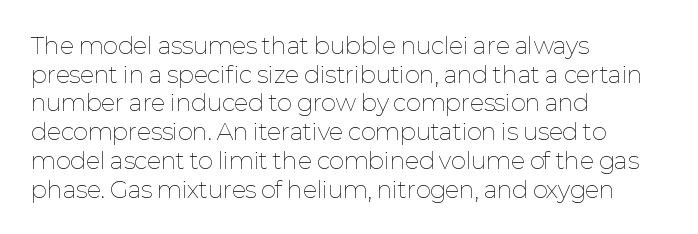
{"italic": "no", "bold": "no", "underline": "no", "align": "left", "line_spacing": "normal", "line_spacing_ratio": 1.25, "letter_spacing": "normal", "letter_spacing_em": 0.0, "glyph_px": 23}
